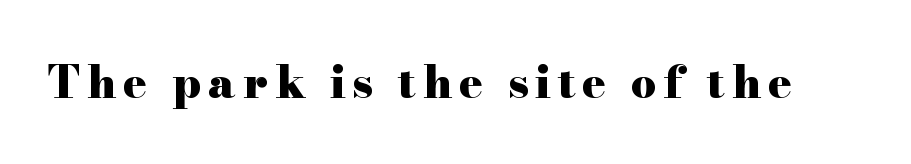
Rendered with straight, roman letterforms. The rendering uses natural spacing where letterforms have individual widths. A full-strength bold gives these letters their thick strokes. A clean baseline with only descenders dipping below it. The letters carry serifs — small finishing strokes at the ends of their stems.
